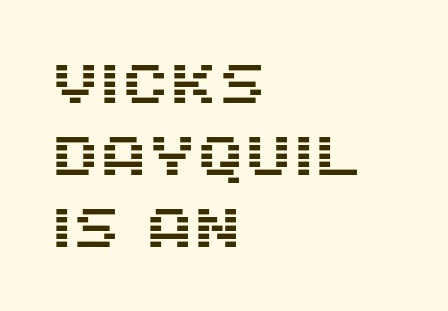
{"serif": "no", "italic": "no", "width": "normal", "stroke_contrast": "medium", "x_height": "large", "monospaced": "no", "underline": "no", "align": "left", "line_spacing": "normal", "line_spacing_ratio": 1.31, "letter_spacing": "normal", "letter_spacing_em": 0.0, "glyph_px": 55}
